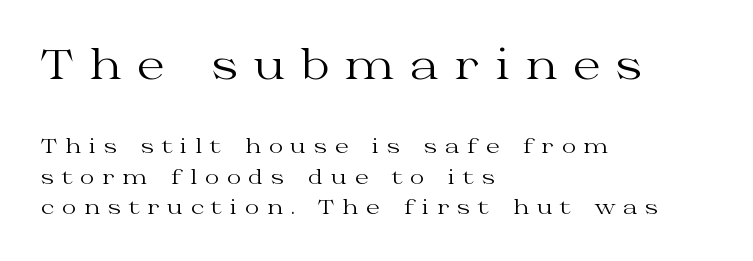
The image shows 40 px regular-weight, wide serif type, upright; set left-aligned, normal line spacing (1.53x), unusually wide letter spacing (+0.38 em), not underlined; the first (top) block is 2.0x larger; medium stroke contrast and a medium x-height.
